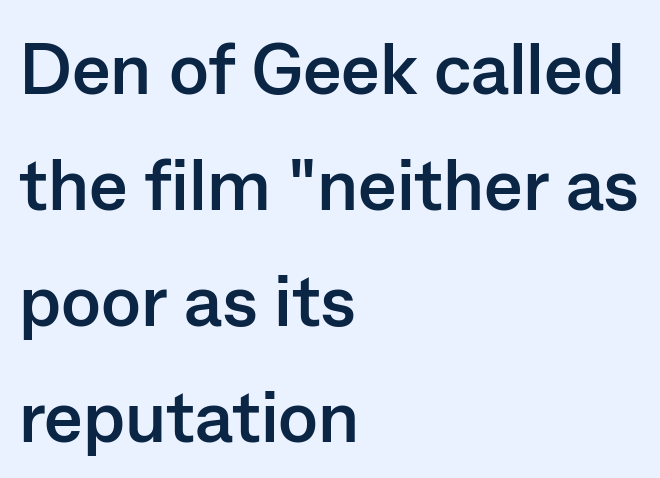
Casual observation: everything's shoved over to the left. Just letters on the line, the space beneath them empty. Do the letters lean? They stand straight. Type style note: lacks serifs.
